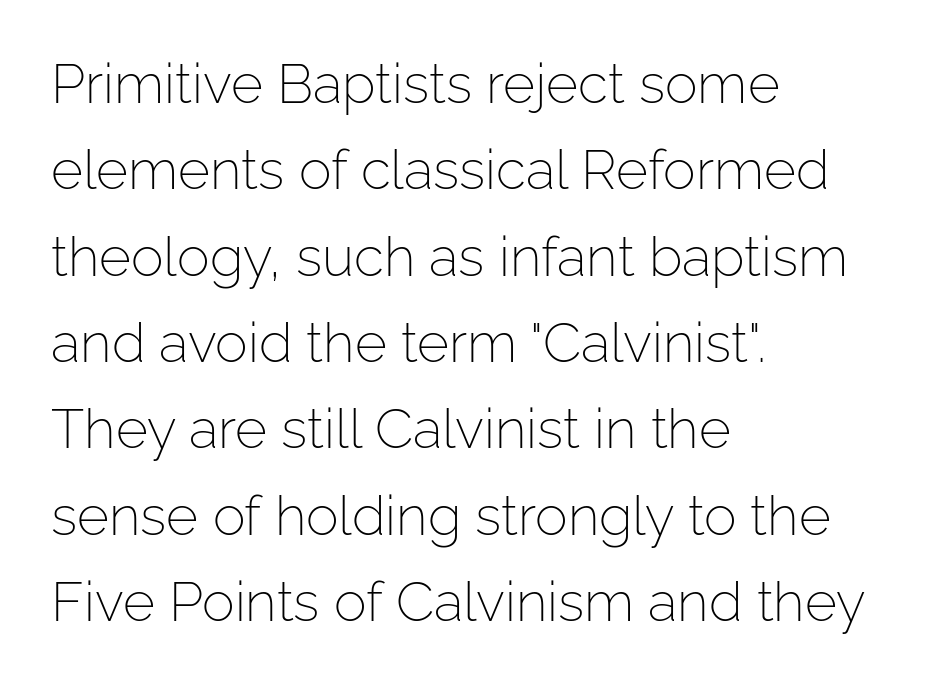
Q: Is the text bold? A: No.
Q: Is the text italic (slanted)? A: No, it is upright.
Q: Is the typeface a serif or a sans-serif typeface? A: Sans-serif.
Q: Is the text underlined? A: No.
Q: How is the paragraph aligned? A: Left-aligned.
Q: Is the spacing between letters normal or unusually wide? A: Normal.
Q: Is the spacing between lines tight, normal or loose? A: Normal.
Q: Width (condensed, normal, or wide)? A: Normal.
Q: Stroke contrast? A: Low.
Q: x-height? A: Medium.
Q: Monospaced? A: No.
